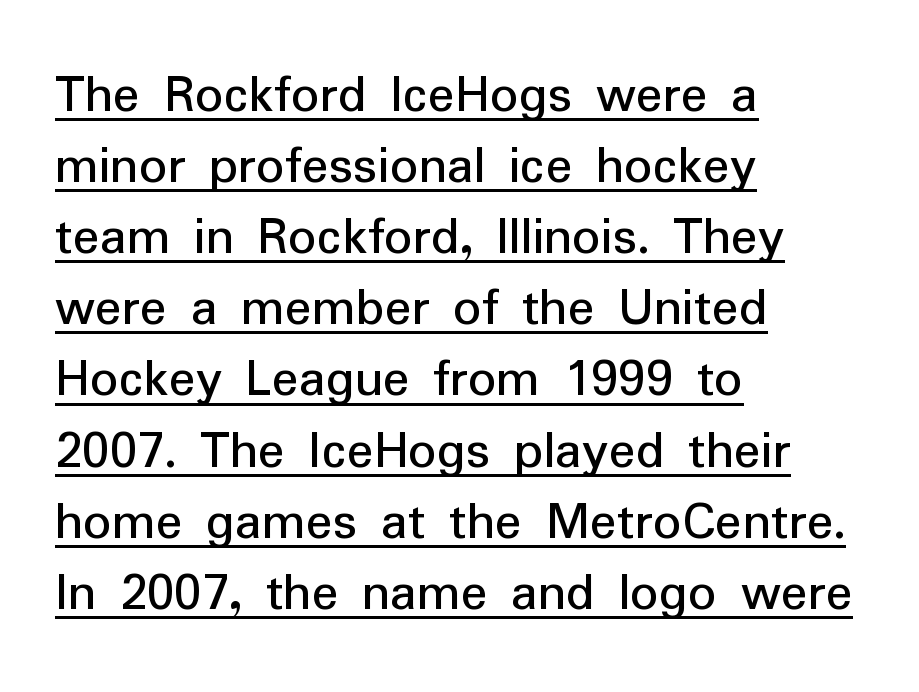
Spacing verdict: proportional, widths tailored to each character. Stroke terminals: plain, sans-serif. The type sits square on the baseline with zero lean. Visually the block forms a straight wall on the left and a jagged coastline on the right.
